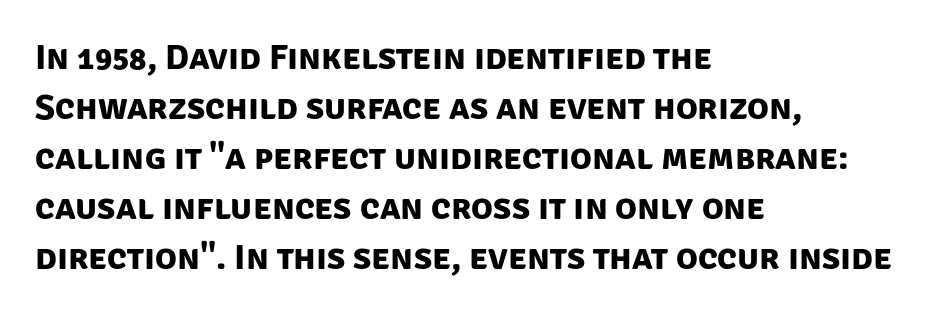
A normal amount of white space separates one row of letters from the next. Notice how the passage keeps a crisp vertical edge on the left only. Character widths vary here, with narrow letters taking less room than wide ones. No word sits above an underline. This is heavy type, rendered in bold. The type family on display is of the sans-serif kind.
